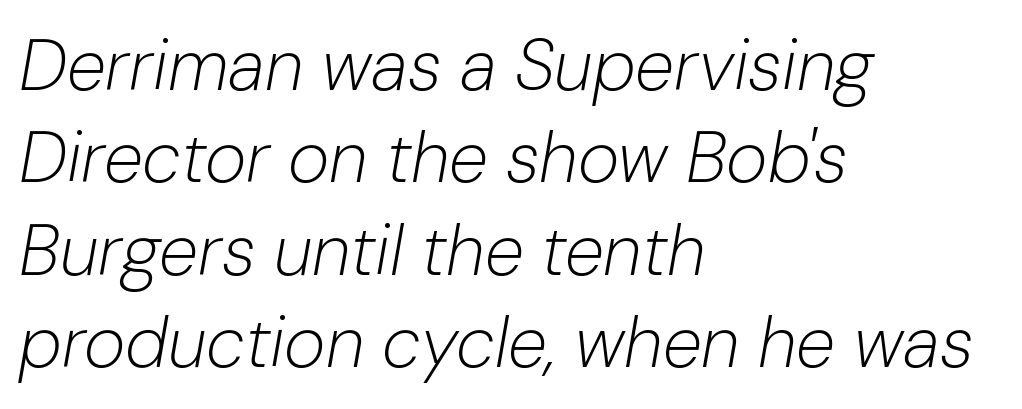
{"italic": "yes", "lean": "right", "slant_degrees": 10, "bold": "no", "weight": "light", "width": "normal", "stroke_contrast": "low", "x_height": "medium", "monospaced": "no", "underline": "no", "align": "left", "line_spacing": "normal", "line_spacing_ratio": 1.3, "letter_spacing": "normal", "letter_spacing_em": 0.0, "glyph_px": 71}
